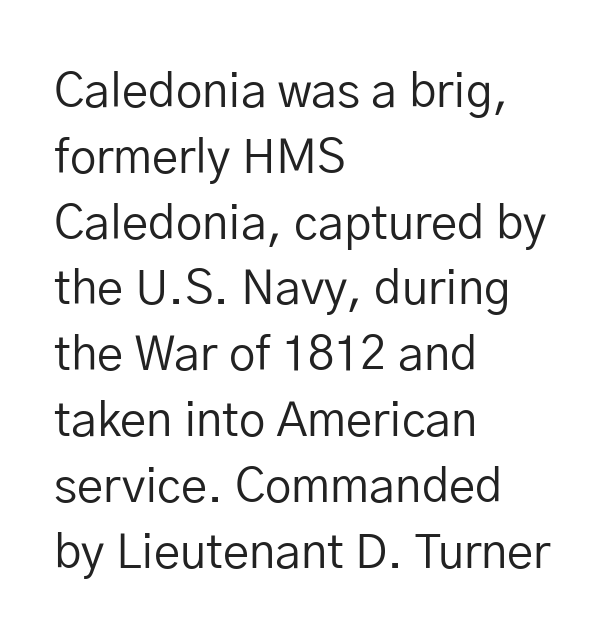
Q: Is the text bold? A: No.
Q: Is the text italic (slanted)? A: No, it is upright.
Q: Is the typeface a serif or a sans-serif typeface? A: Sans-serif.
Q: Is the text underlined? A: No.
Q: How is the paragraph aligned? A: Left-aligned.
Q: Is the spacing between letters normal or unusually wide? A: Normal.
Q: Is the spacing between lines tight, normal or loose? A: Normal.
Q: Width (condensed, normal, or wide)? A: Normal.
Q: Stroke contrast? A: Low.
Q: x-height? A: Medium.
Q: Monospaced? A: No.
